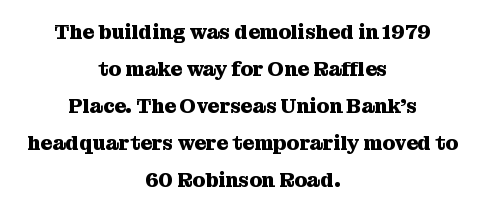
Q: Is the text bold? A: Yes.
Q: Is the text italic (slanted)? A: No, it is upright.
Q: Is the text underlined? A: No.
Q: How is the paragraph aligned? A: Centered.
Q: Is the spacing between letters normal or unusually wide? A: Normal.
